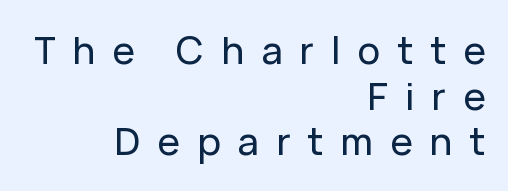
Varying glyph widths throughout — classic text-font behaviour. Short and long lines alike share a common ending point at right. Descenders hang freely into open space. Italic: no, the glyphs are upright roman.
